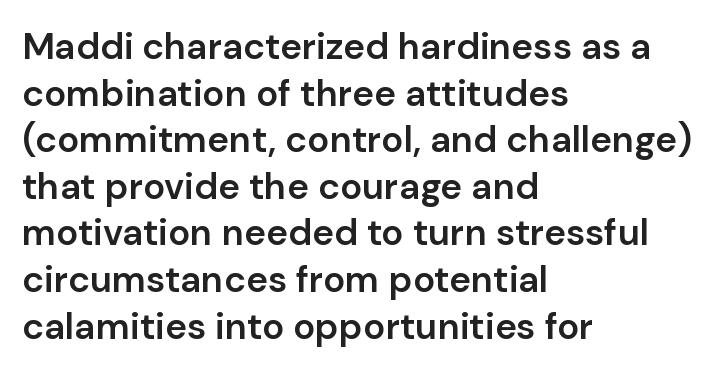
No feet cap the strokes, marking this as sans-serif type. The compositor pushed each line to the left boundary. Rule under the text: the space is simply empty. Evenly set lines give the paragraph a standard silhouette. Tracking here is standard; glyphs follow each other at the usual distance.
